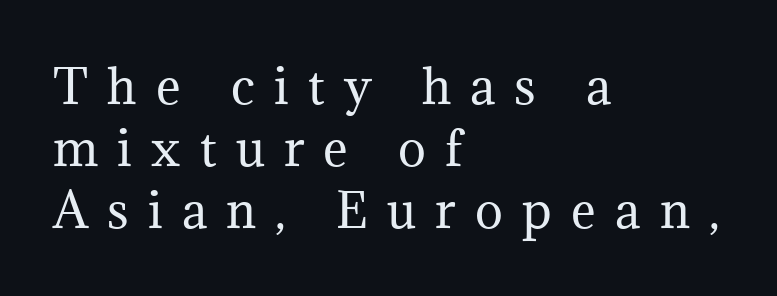
{"serif": "yes", "italic": "no", "bold": "no", "weight": "regular", "width": "normal", "stroke_contrast": "medium", "x_height": "medium", "monospaced": "no", "underline": "no", "align": "left", "line_spacing": "normal", "line_spacing_ratio": 1.32, "letter_spacing": "wide", "letter_spacing_em": 0.41, "glyph_px": 47}
